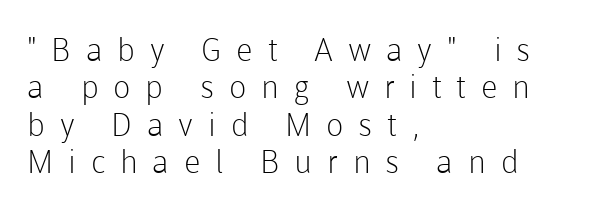
Upright lettering throughout. One-word summary of the alignment: left. Tracking value appears strongly positive — letters spread wide. The passage shown is typed in a proportional face where columns would drift.
